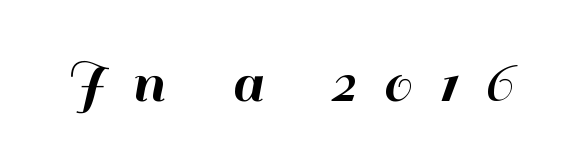
The image shows 65 px sans-serif type; set unusually wide letter spacing (+0.41 em), not underlined; high stroke contrast and a small x-height.
